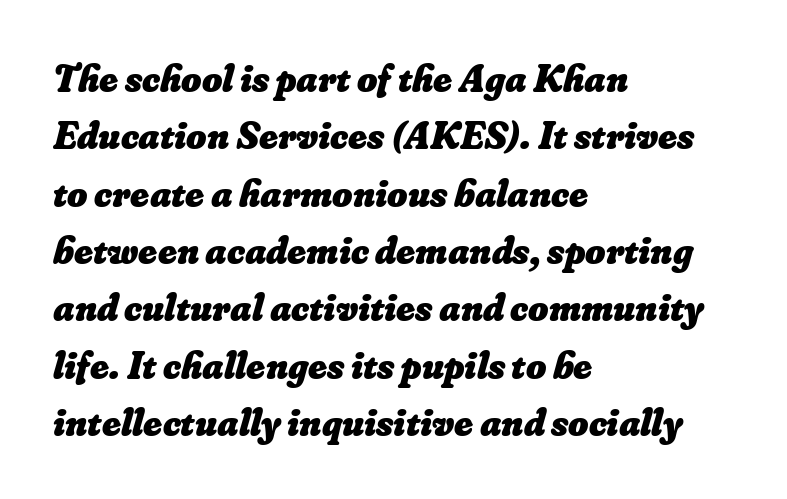
The image shows 39 px heavy type; set left-aligned, normal line spacing (1.47x), normal letter spacing, not underlined; low stroke contrast and a small x-height.
